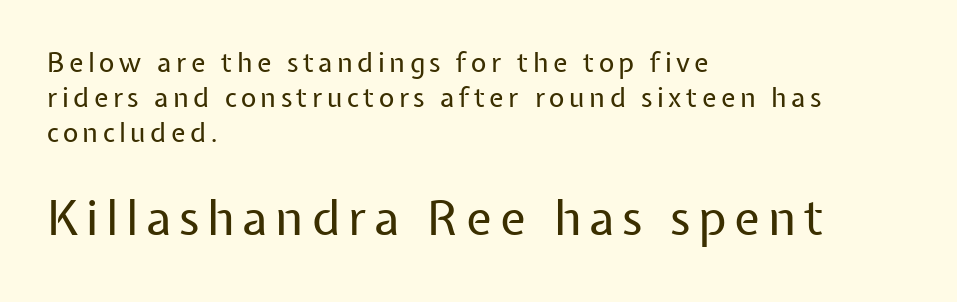
The image shows 48 px regular-weight sans-serif type, upright; set left-aligned, normal line spacing (1.3x), not underlined; the second (bottom) block is 1.78x larger; low stroke contrast and a medium x-height.
